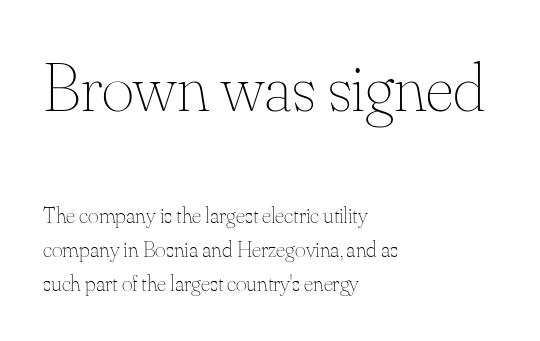
The image shows 69 px thin type, upright; set left-aligned, normal line spacing (1.48x), normal letter spacing, not underlined; the first (top) block is 3.0x larger; medium stroke contrast and a small x-height.
